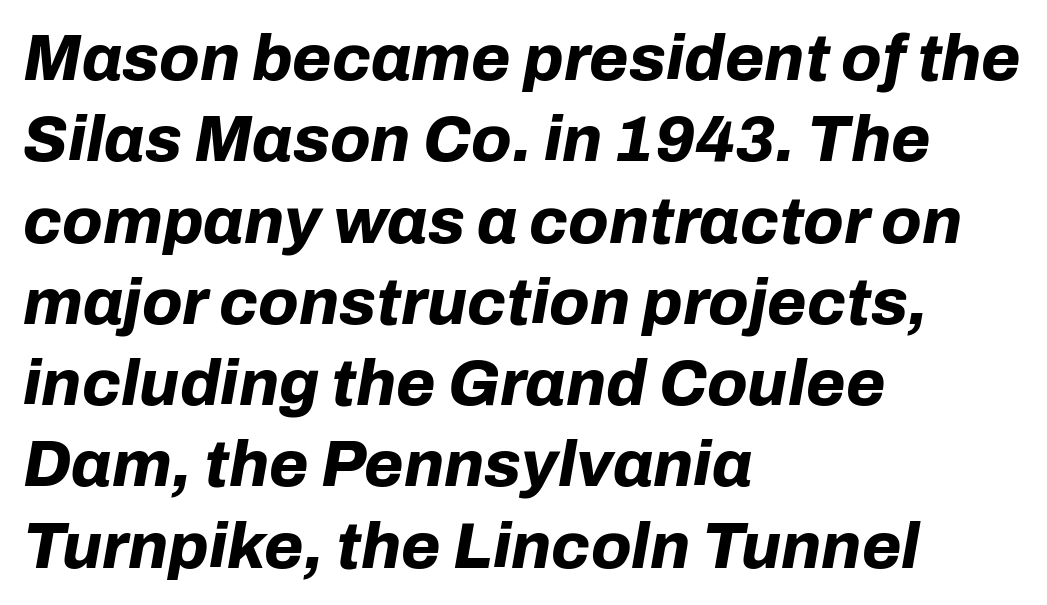
{"italic": "yes", "lean": "right", "slant_degrees": 10, "bold": "yes", "weight": "bold", "width": "normal", "stroke_contrast": "low", "x_height": "medium", "monospaced": "no", "underline": "no", "align": "left", "line_spacing": "normal", "line_spacing_ratio": 1.27, "letter_spacing": "normal", "letter_spacing_em": 0.0, "glyph_px": 64}
